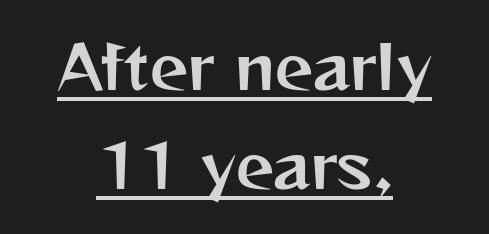
Q: Is the text italic (slanted)? A: No, it is upright.
Q: Is the typeface a serif or a sans-serif typeface? A: Sans-serif.
Q: Is the text underlined? A: Yes.
Q: How is the paragraph aligned? A: Centered.
Q: Is the spacing between letters normal or unusually wide? A: Normal.
Q: Is the spacing between lines tight, normal or loose? A: Normal.
Q: Width (condensed, normal, or wide)? A: Normal.
Q: Stroke contrast? A: Medium.
Q: x-height? A: Medium.
Q: Monospaced? A: No.
